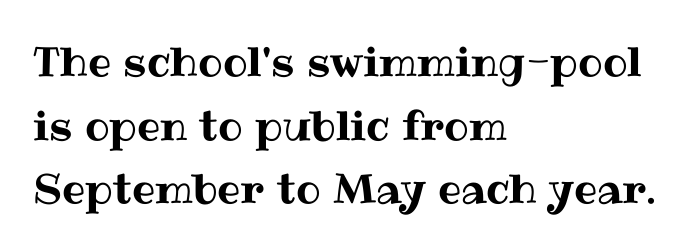
Q: Is the text italic (slanted)? A: No, it is upright.
Q: Is the text underlined? A: No.
Q: How is the paragraph aligned? A: Left-aligned.
Q: Is the spacing between letters normal or unusually wide? A: Normal.
Q: Is the spacing between lines tight, normal or loose? A: Normal.
Q: Width (condensed, normal, or wide)? A: Normal.
Q: Stroke contrast? A: Medium.
Q: x-height? A: Medium.
Q: Monospaced? A: No.
